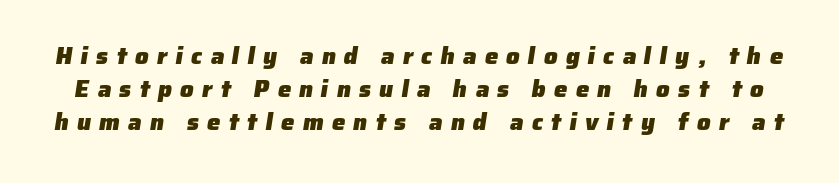
{"bold": "yes", "underline": "no", "line_spacing": "normal", "line_spacing_ratio": 1.38, "letter_spacing": "wide", "letter_spacing_em": 0.34, "glyph_px": 24}
